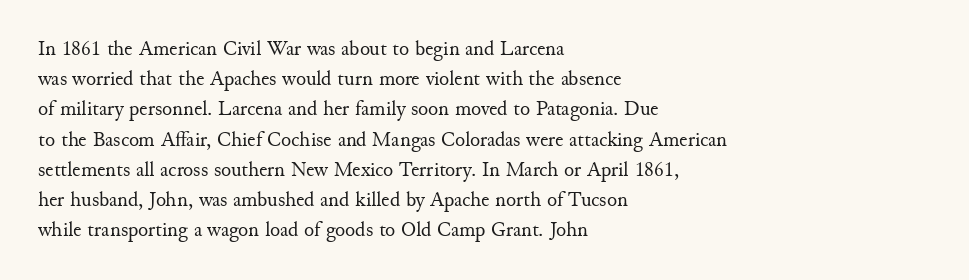
The image shows 21 px text type, upright; set left-aligned, normal line spacing (1.44x), normal letter spacing, not underlined.
